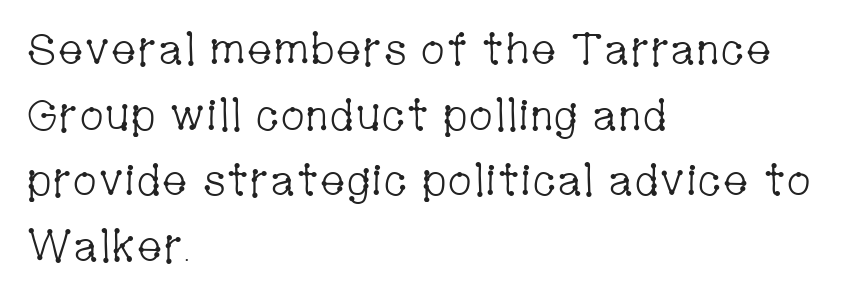
{"serif": "yes", "italic": "no", "bold": "no", "weight": "light", "width": "condensed", "stroke_contrast": "low", "x_height": "medium", "monospaced": "no", "underline": "no", "align": "left", "line_spacing": "normal", "line_spacing_ratio": 1.49, "letter_spacing": "normal", "letter_spacing_em": 0.0, "glyph_px": 44}
